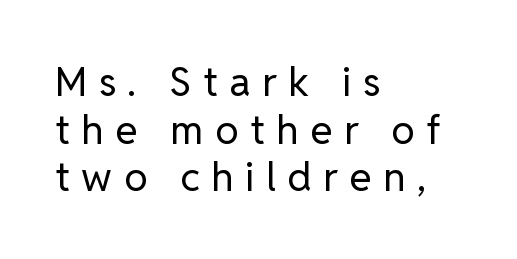
Caption: multi-line text, flush left, ragged right. A typesetter would call this proportional, since set widths differ per character. A quiet, ordinary-to-light weight characterises the typeface. Ordinary non-slanted type is in use. The type is letterspaced generously, with wide tracking. Grotesque or geometric, the face here clearly has no serifs.
